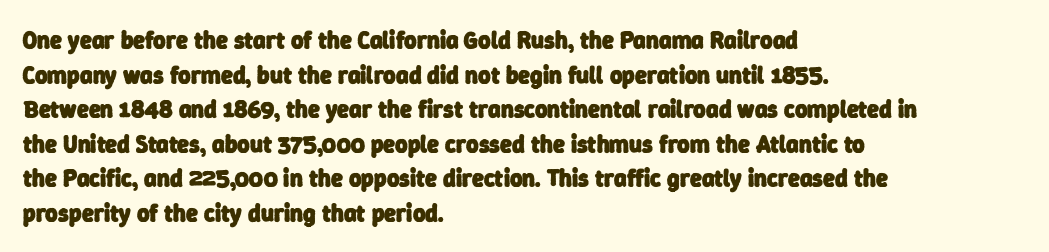
The image shows 24 px bold type; set left-aligned, normal line spacing (1.44x), normal letter spacing, not underlined.
